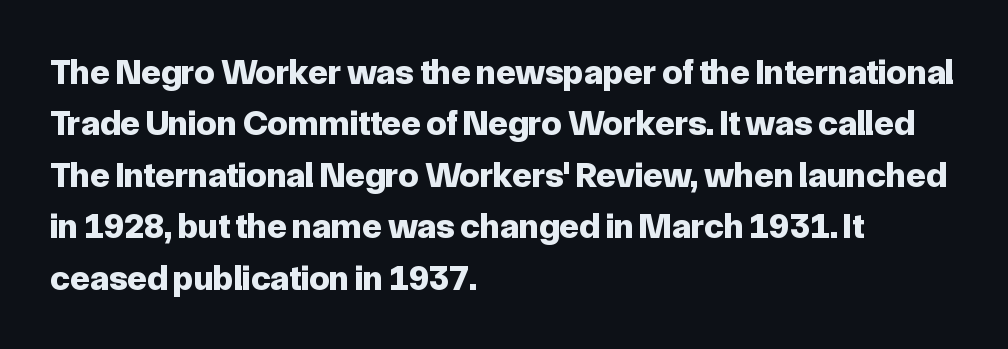
Words appear dense and cohesive because spacing is normal. This sample has the flowing, uneven cadence of proportional lettering. Underline: absent. The text was rendered using a sans face with plain stroke endings. Honestly, the row spacing looks completely unremarkable. Is there any slant? The stems are plumb.
